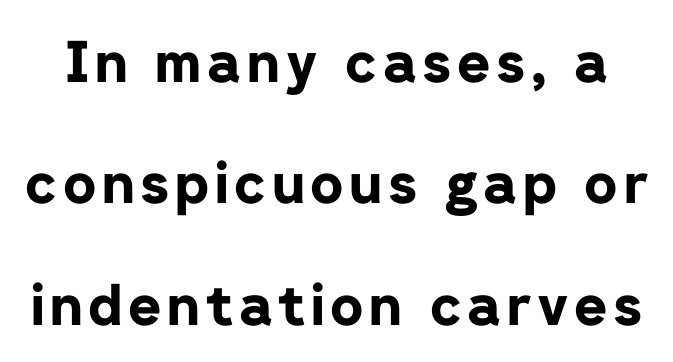
{"serif": "no", "italic": "no", "bold": "yes", "weight": "bold", "width": "normal", "stroke_contrast": "low", "x_height": "medium", "monospaced": "no", "underline": "no", "line_spacing": "loose", "line_spacing_ratio": 2.13, "glyph_px": 57}
